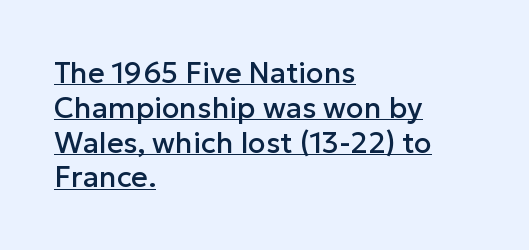
The image shows 29 px sans-serif type, upright; set left-aligned, line spacing 1.2x, normal letter spacing, underlined; low stroke contrast and a medium x-height.
